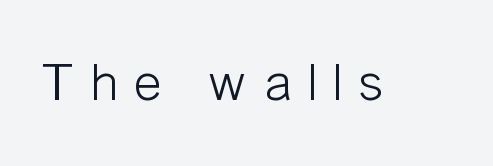
The image shows 54 px light, condensed sans-serif type, upright; set unusually wide letter spacing (+0.3 em), not underlined; low stroke contrast and a medium x-height.
